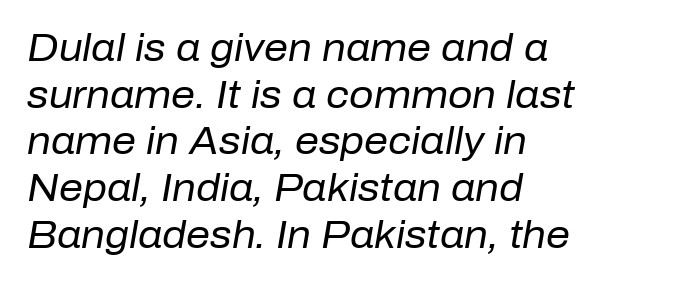
Weight: not bold — regular or lighter. Slanted lettering throughout. Casual observation: everything's shoved over to the left. The line texture is even and compact thanks to regular tracking.
